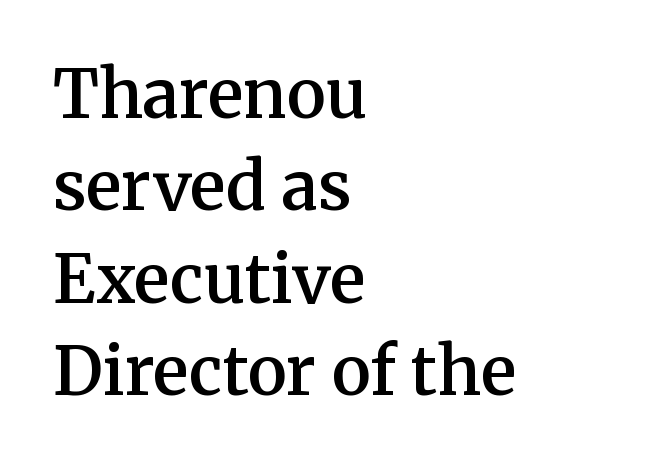
The image shows 66 px semibold serif type, upright; set left-aligned, normal line spacing (1.4x), normal letter spacing, not underlined; medium stroke contrast and a medium x-height.
